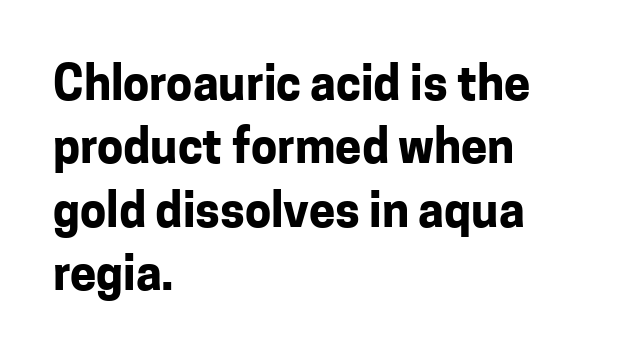
{"serif": "no", "italic": "no", "bold": "yes", "weight": "bold", "width": "normal", "stroke_contrast": "low", "x_height": "medium", "monospaced": "no", "underline": "no", "align": "left", "line_spacing": "normal", "line_spacing_ratio": 1.35, "letter_spacing": "normal", "letter_spacing_em": 0.0, "glyph_px": 47}
